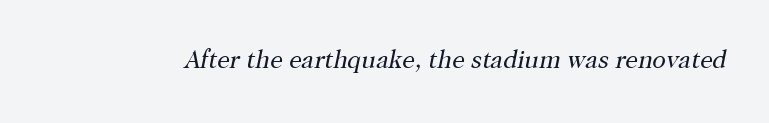
{"italic": "yes", "lean": "right", "slant_degrees": 12, "bold": "no", "underline": "no", "letter_spacing": "normal", "letter_spacing_em": 0.0, "glyph_px": 25}
